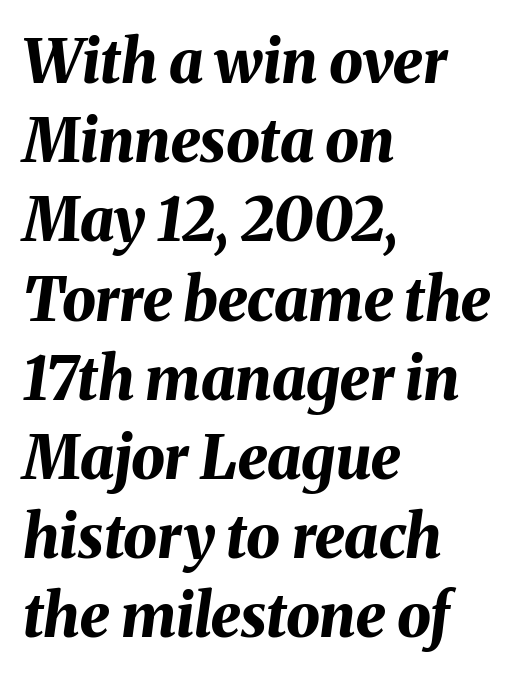
Q: Is the text bold? A: Yes.
Q: Is the text italic (slanted)? A: Yes, it leans right by about 8 degrees.
Q: Is the text underlined? A: No.
Q: How is the paragraph aligned? A: Left-aligned.
Q: Is the spacing between letters normal or unusually wide? A: Normal.
Q: Is the spacing between lines tight, normal or loose? A: Normal.
Q: Width (condensed, normal, or wide)? A: Normal.
Q: Stroke contrast? A: Medium.
Q: x-height? A: Medium.
Q: Monospaced? A: No.
